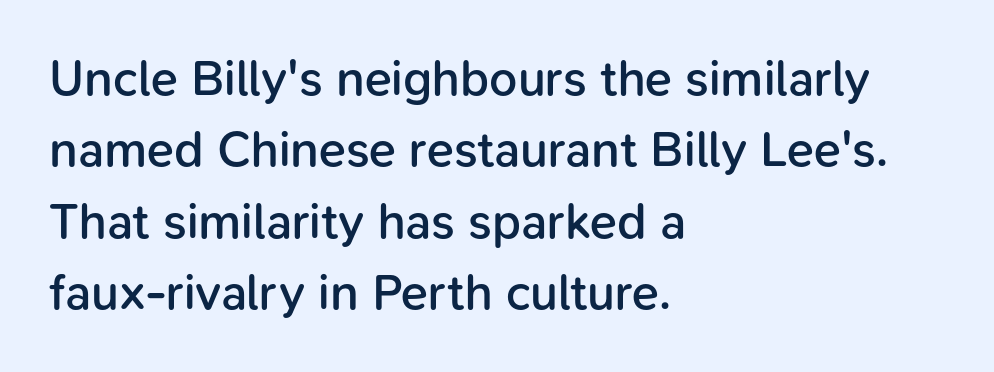
Q: Is the text bold? A: Semi-bold.
Q: Is the text italic (slanted)? A: No, it is upright.
Q: Is the typeface a serif or a sans-serif typeface? A: Sans-serif.
Q: Is the text underlined? A: No.
Q: How is the paragraph aligned? A: Left-aligned.
Q: Is the spacing between letters normal or unusually wide? A: Normal.
Q: Is the spacing between lines tight, normal or loose? A: Normal.
Q: Width (condensed, normal, or wide)? A: Normal.
Q: Stroke contrast? A: Low.
Q: x-height? A: Medium.
Q: Monospaced? A: No.
